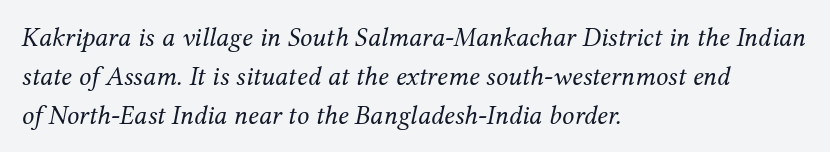
Style check: oblique. What's the leading like? Ordinary, nothing unusual. Students, note that the glyphs here touch the page at normal intervals. Underline: absent. If you drew a ruler down the left edge, every line would touch it.
